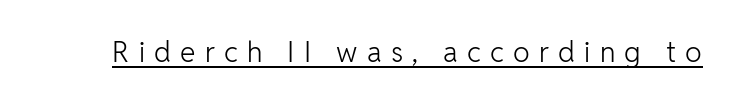
{"serif": "no", "italic": "no", "bold": "no", "weight": "light", "width": "normal", "stroke_contrast": "low", "x_height": "medium", "monospaced": "no", "underline": "yes", "letter_spacing": "wide", "letter_spacing_em": 0.33, "glyph_px": 28}
